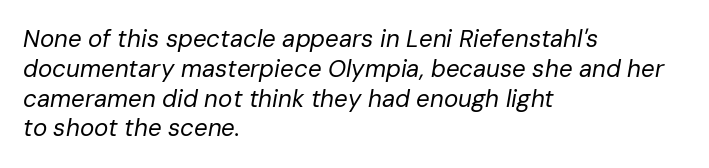
{"italic": "yes", "lean": "right", "slant_degrees": 10, "bold": "no", "underline": "no", "align": "left", "line_spacing_ratio": 1.24, "letter_spacing": "normal", "letter_spacing_em": 0.0, "glyph_px": 24}
